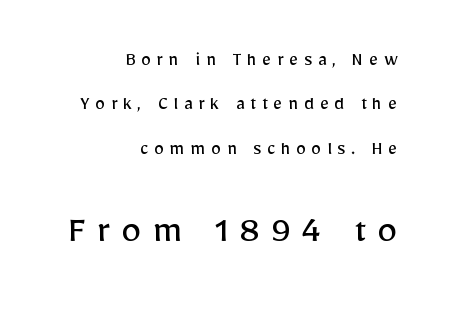
The cut favours lightness, reaching ordinary text weight at its darkest. Observe the absence of serifs on each vertical stroke in this sample. Alignment: flush right. Check under the words: just untouched page.
